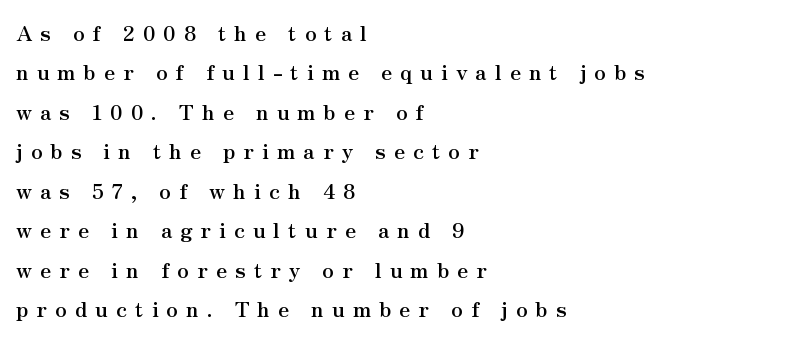
The image shows 21 px bold type, upright; set left-aligned, line spacing 1.88x, unusually wide letter spacing (+0.38 em), not underlined.
